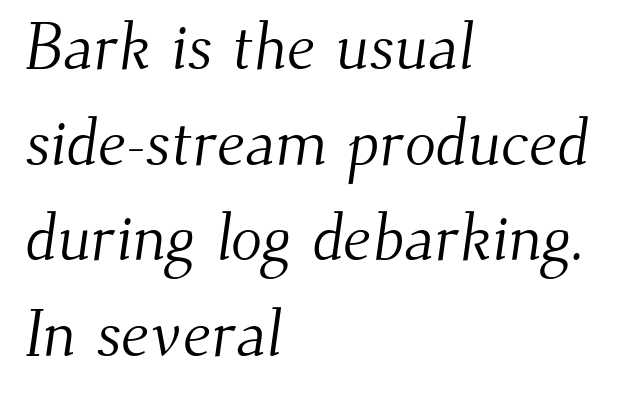
The image shows 65 px light serif type; set left-aligned, normal line spacing (1.47x), normal letter spacing, not underlined; medium stroke contrast and a small x-height.
